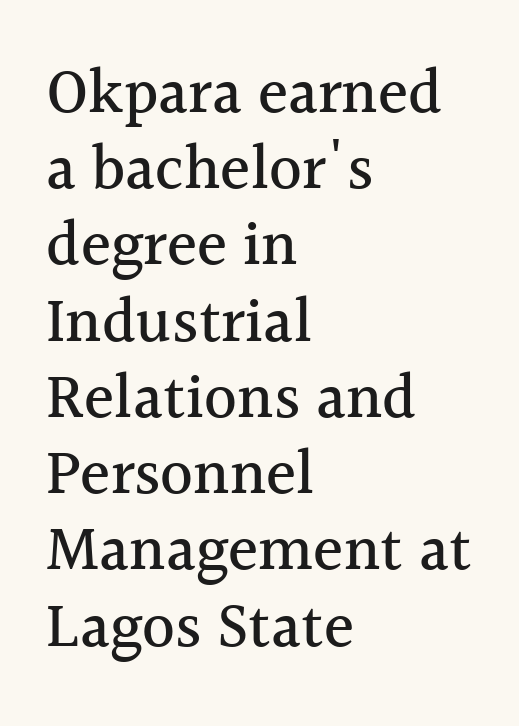
The image shows 63 px serif type, upright; set left-aligned, line spacing 1.21x, normal letter spacing, not underlined; a medium x-height.
